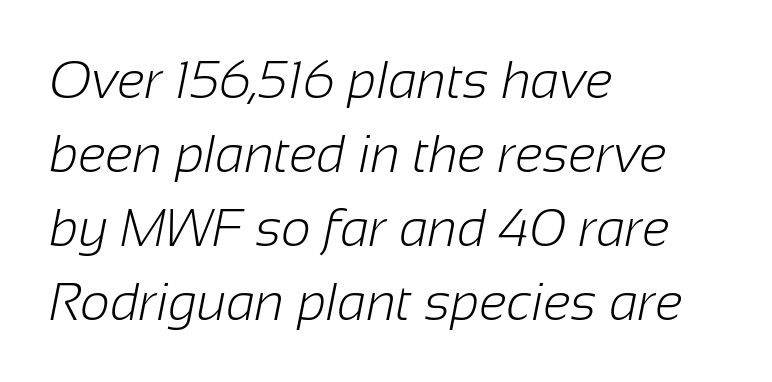
Are there feet on the stems? There aren't — it's a sans. Type without underlining. The lines in this sample share a left origin and differ only in where they stop. Is the letter spacing exaggerated? No — it looks like the ordinary default. Evenly set lines give the paragraph a standard silhouette. Think of a printed novel: that variable character pitch is what you see here.
